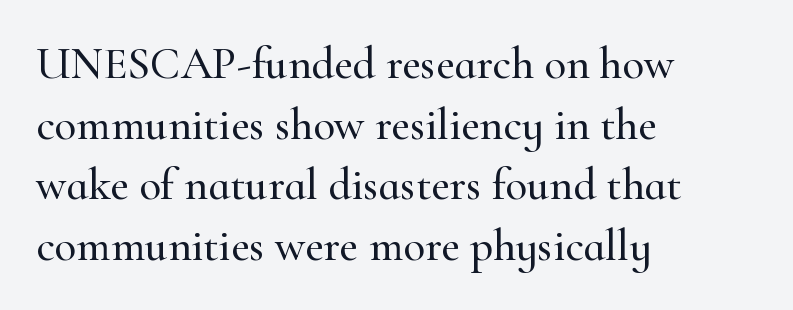
The baseline area is clear. Proportional: the letters do not fall into vertical columns. Reading down the block, your eye returns to a fixed left position each line. Compared with typical body copy, the letter spacing here is the same. Designer's note — italics off, roman on.
